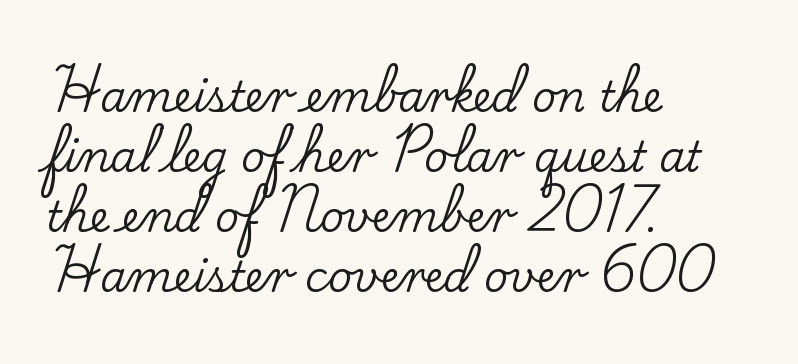
The image shows 42 px serif type; set left-aligned, normal line spacing (1.43x), normal letter spacing, not underlined; low stroke contrast and a small x-height.
